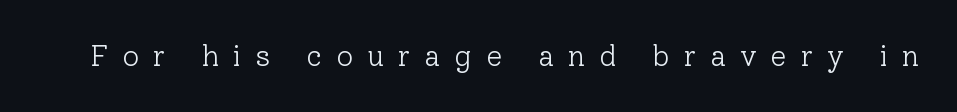
The image shows 29 px light serif type, upright; set unusually wide letter spacing (+0.49 em), not underlined; low stroke contrast and a medium x-height.
